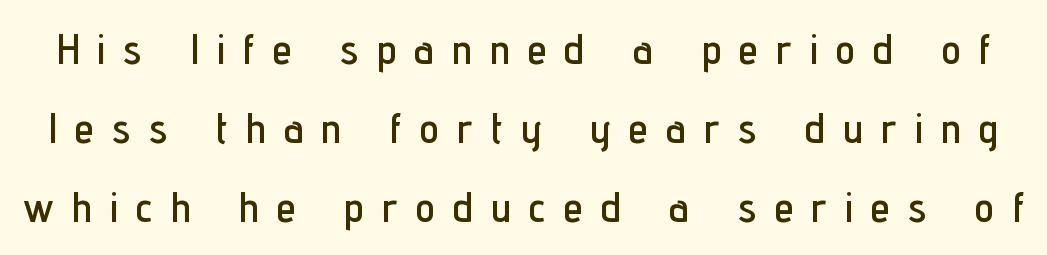
These lines are rendered in a variable-pitch font. Inter-character spacing is expanded well beyond the font's built-in metrics. A roman cut, with each character standing at attention. Letters rest on an invisible, unmarked baseline. To sum up the face: it is a sans, with no serifs.
